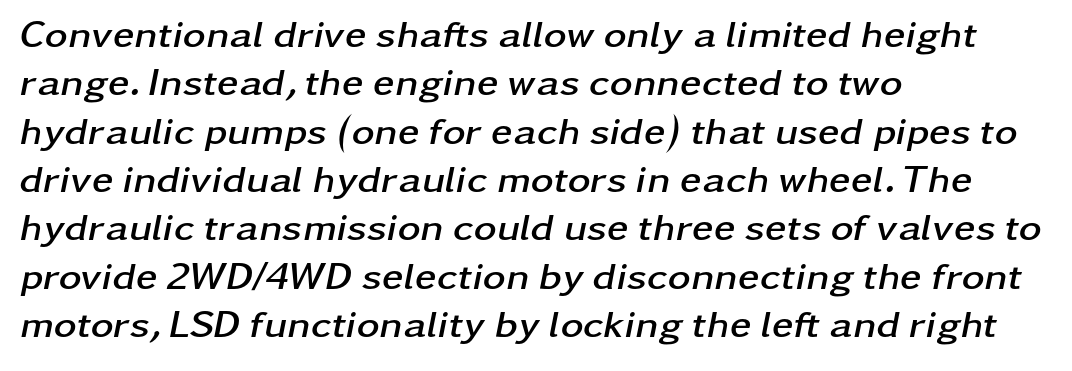
Q: Is the text bold? A: Yes.
Q: Is the text italic (slanted)? A: Yes, it leans right by about 11 degrees.
Q: Is the text underlined? A: No.
Q: How is the paragraph aligned? A: Left-aligned.
Q: Is the spacing between letters normal or unusually wide? A: Normal.
Q: Width (condensed, normal, or wide)? A: Wide.
Q: Stroke contrast? A: Low.
Q: x-height? A: Medium.
Q: Monospaced? A: No.
